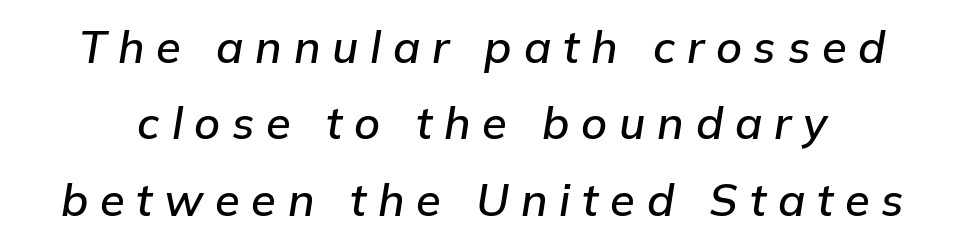
The image shows 45 px text type, italic (leaning right); set normal line spacing (1.7x), unusually wide letter spacing (+0.26 em), not underlined; low stroke contrast and a medium x-height.
